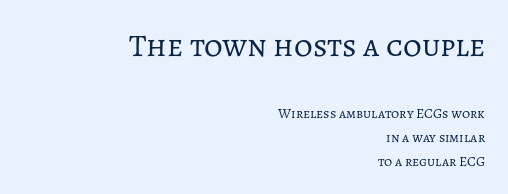
Words float on clear page, feet unadorned. If you drew a line through each stem, it would be perfectly vertical. These lines keep a tight, regular rhythm from letter to letter. Every row of glyphs terminates at an identical x-position on the right. Compare the two chunks: the upper has the greater cap height.
